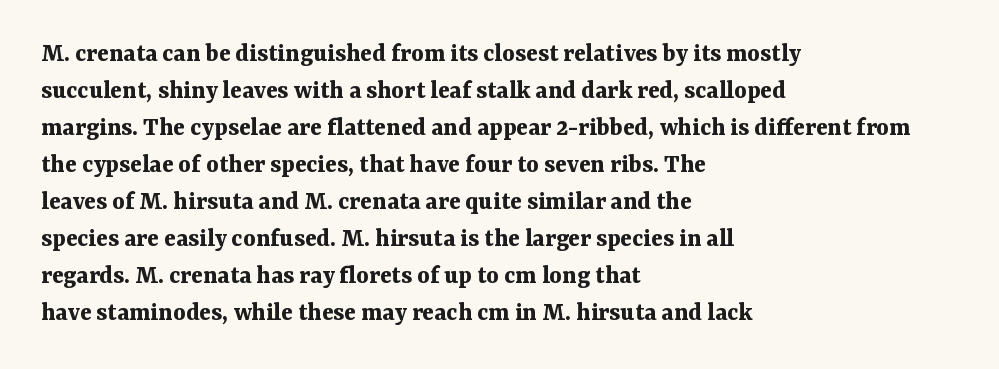
The image shows 27 px bold type, upright; set left-aligned, normal line spacing (1.37x), normal letter spacing, not underlined.
